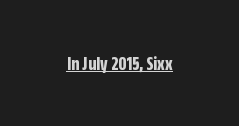
Weight: bold. Is the letter spacing exaggerated? No — it looks like the ordinary default. In designer terms, the underline attribute is active on this setting. A roman cut, with each character standing at attention.
